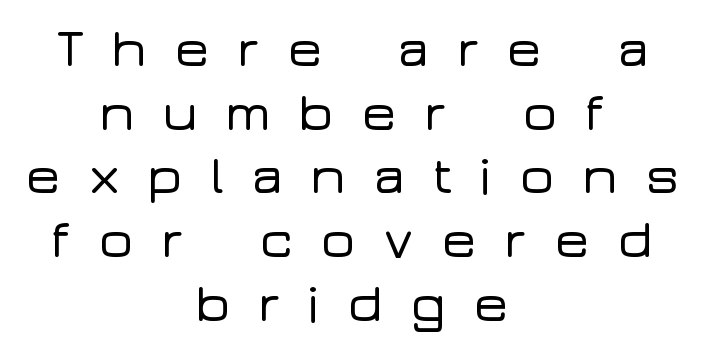
The image shows 54 px wide sans-serif type, upright; set centered, line spacing 1.18x, unusually wide letter spacing (+0.48 em), not underlined; low stroke contrast and a medium x-height.
